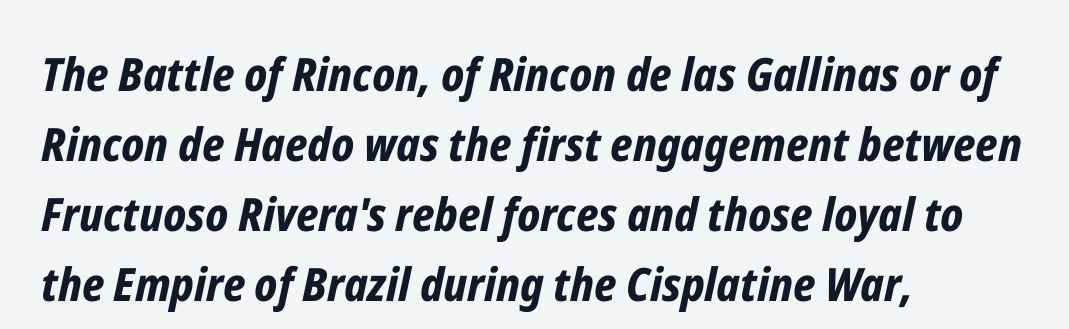
{"italic": "yes", "lean": "right", "slant_degrees": 12, "bold": "yes", "weight": "bold", "width": "condensed", "stroke_contrast": "low", "x_height": "medium", "monospaced": "no", "underline": "no", "align": "left", "line_spacing": "normal", "line_spacing_ratio": 1.52, "letter_spacing": "normal", "letter_spacing_em": 0.0, "glyph_px": 46}
